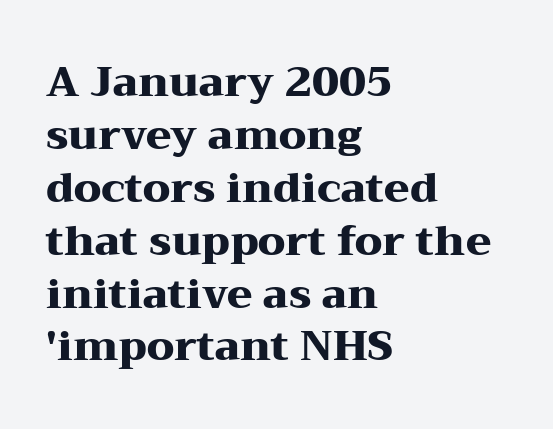
The image shows 41 px heavy, wide serif type, upright; set left-aligned, normal line spacing (1.29x), normal letter spacing, not underlined; medium stroke contrast and a medium x-height.
